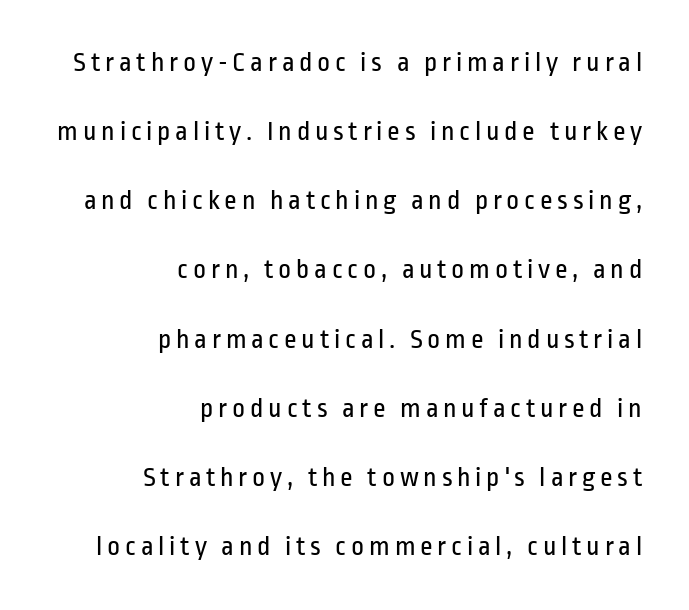
This block would shrink considerably if given ordinary leading; it's expanded now. You could not count columns in this text — the font is proportionally spaced. No feet cap the strokes, marking this as sans-serif type. The paragraph has a hard right edge and a soft left edge.
